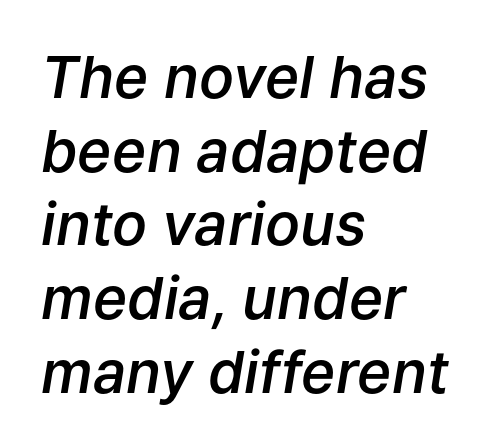
The space directly below the letters is spotless. This rendering leaves character spacing at its baseline value. A bit beefed up — I'd call it semibold rather than bold. The text carries the slant typical of an italic or oblique font. This sample keeps an unexceptional amount of space between lines. Each line starts at the same left margin while the right side varies.
